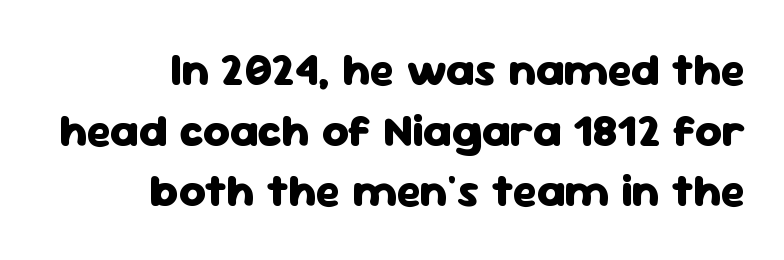
If you drew a line through each stem, it would be perfectly vertical. Horizontally, the lines are justified to the trailing edge only. How heavy is the stroke? Heavy — this is a bold. This sample uses a sans-serif face. The face used here is proportionally spaced, like ordinary book or web type.
